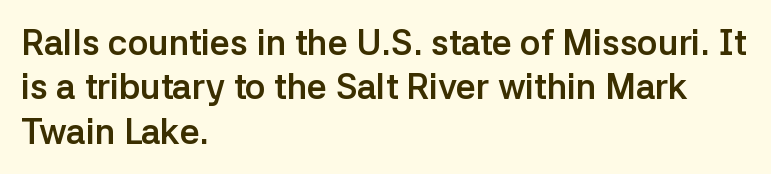
Q: Is the text bold? A: Yes.
Q: Is the text italic (slanted)? A: No, it is upright.
Q: Is the typeface a serif or a sans-serif typeface? A: Sans-serif.
Q: Is the text underlined? A: No.
Q: How is the paragraph aligned? A: Left-aligned.
Q: Is the spacing between letters normal or unusually wide? A: Normal.
Q: Is the spacing between lines tight, normal or loose? A: Normal.
Q: Width (condensed, normal, or wide)? A: Normal.
Q: Stroke contrast? A: Low.
Q: x-height? A: Medium.
Q: Monospaced? A: No.
